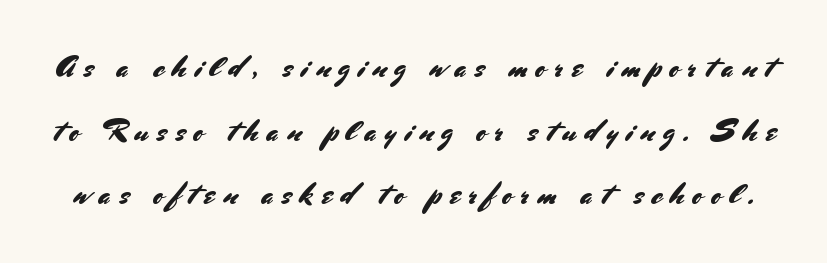
The image shows 30 px sans-serif type; set loose line spacing (2.12x), unusually wide letter spacing (+0.28 em), not underlined; medium stroke contrast and a small x-height.
